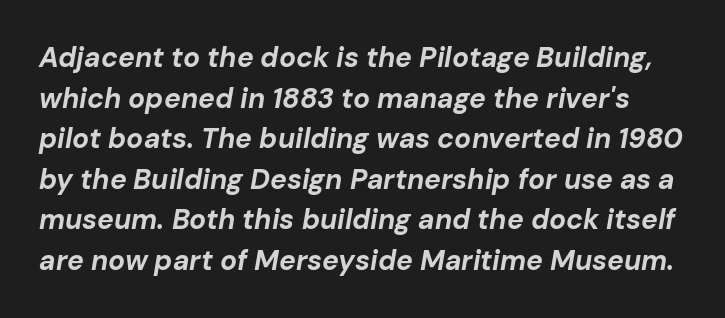
Clear beneath every line of the passage. A typesetter would call this leading conventional body-copy spacing. The font is running at its bold setting. Designer's note — italics engaged.
